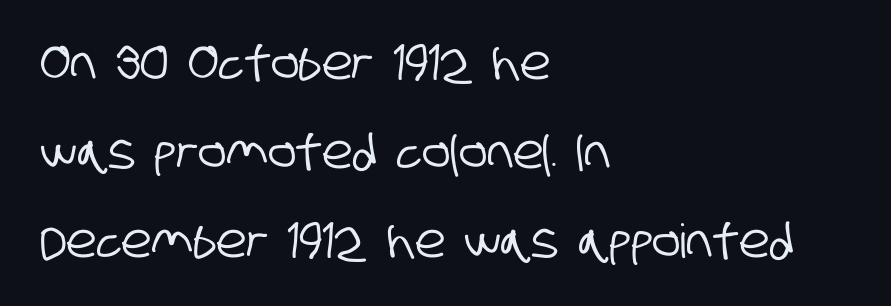
The image shows 47 px condensed sans-serif type; set left-aligned, line spacing 1.89x, normal letter spacing, not underlined; low stroke contrast and a large x-height.
